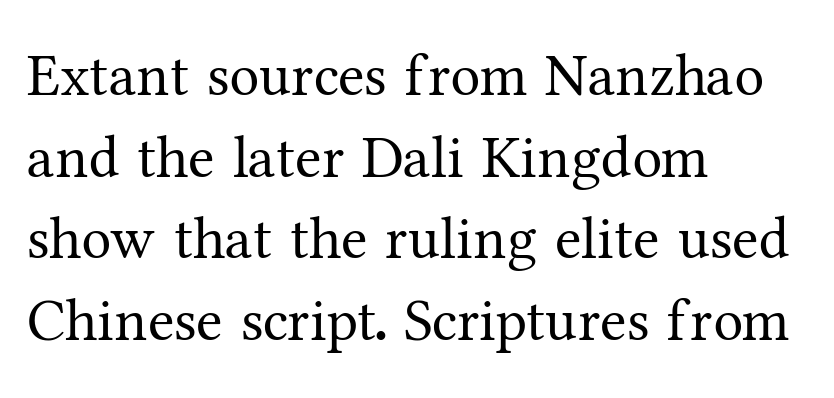
Letters rest on an invisible, unmarked baseline. Look at the bottom of the vertical strokes: they flare into serifs here. Whoever set this chose a conventional vertical rhythm. The face used here is proportionally spaced, like ordinary book or web type. Is there any slant? The stems are plumb.
